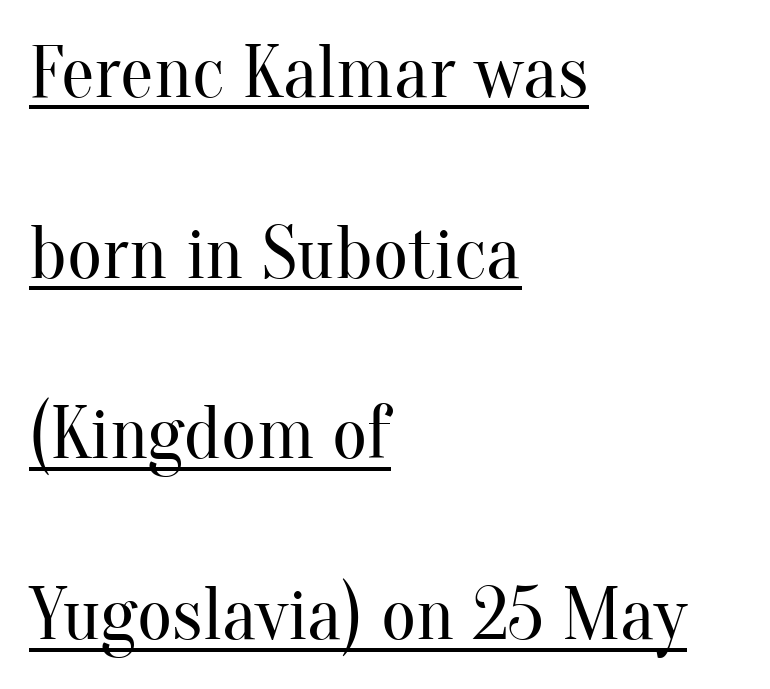
{"serif": "yes", "italic": "no", "bold": "no", "weight": "regular", "width": "normal", "stroke_contrast": "medium", "x_height": "small", "monospaced": "no", "underline": "yes", "align": "left", "line_spacing": "loose", "line_spacing_ratio": 2.41, "letter_spacing": "normal", "letter_spacing_em": 0.0, "glyph_px": 75}
